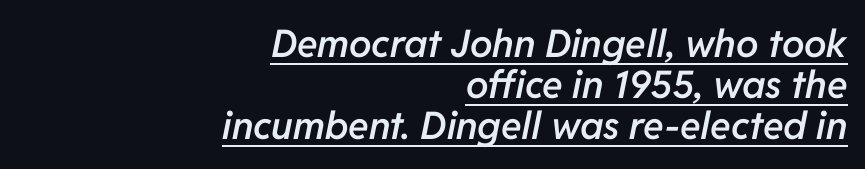
Q: Is the text bold? A: Semi-bold.
Q: Is the text italic (slanted)? A: Yes, it leans right by about 11 degrees.
Q: Is the text underlined? A: Yes.
Q: How is the paragraph aligned? A: Right-aligned.
Q: Is the spacing between letters normal or unusually wide? A: Normal.
Q: Is the spacing between lines tight, normal or loose? A: Tight.
Q: Width (condensed, normal, or wide)? A: Normal.
Q: Stroke contrast? A: Low.
Q: x-height? A: Medium.
Q: Monospaced? A: No.
